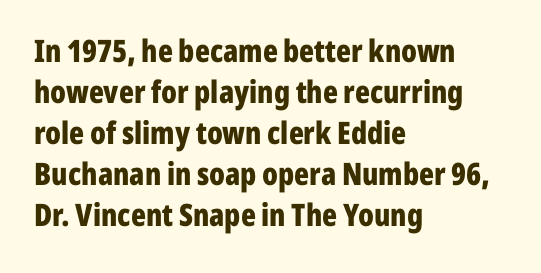
Q: Is the text bold? A: Yes.
Q: Is the text italic (slanted)? A: No, it is upright.
Q: Is the typeface a serif or a sans-serif typeface? A: Sans-serif.
Q: Is the text underlined? A: No.
Q: How is the paragraph aligned? A: Left-aligned.
Q: Is the spacing between letters normal or unusually wide? A: Normal.
Q: Is the spacing between lines tight, normal or loose? A: Normal.
Q: Width (condensed, normal, or wide)? A: Condensed.
Q: Stroke contrast? A: Low.
Q: x-height? A: Medium.
Q: Monospaced? A: No.
